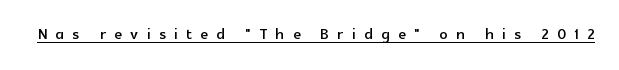
The image shows 20 px text type, upright; set unusually wide letter spacing (+0.42 em), underlined.
